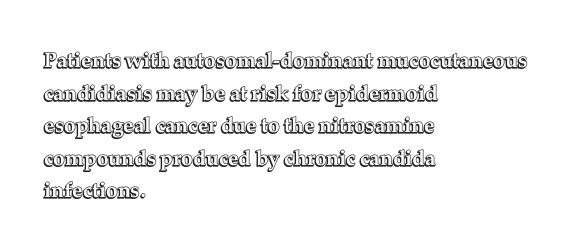
Q: Is the text italic (slanted)? A: No, it is upright.
Q: Is the text underlined? A: No.
Q: How is the paragraph aligned? A: Left-aligned.
Q: Is the spacing between letters normal or unusually wide? A: Normal.
Q: Is the spacing between lines tight, normal or loose? A: Normal.
